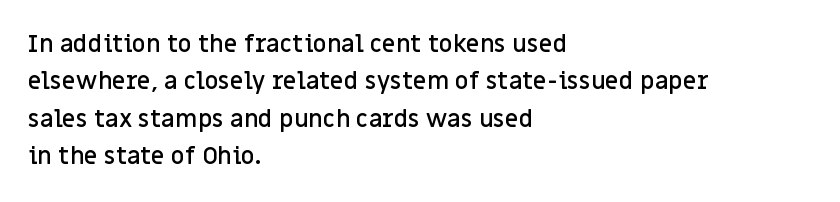
Summary of vertical rhythm: regular, with standard interline spacing. Do the letters lean? They stand straight. The passage is arranged the way most books set body copy — flush left. Bare-footed words on every line. The gaps between neighbouring characters are ordinary and unremarkable.
